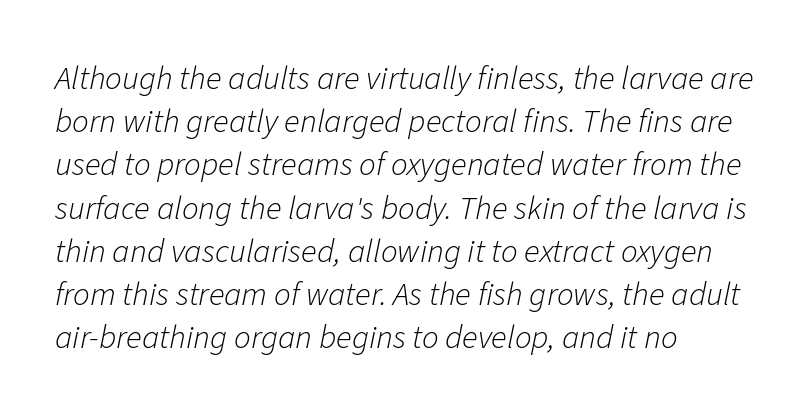
{"italic": "yes", "lean": "right", "slant_degrees": 11, "bold": "no", "weight": "light", "width": "normal", "stroke_contrast": "low", "x_height": "medium", "monospaced": "no", "underline": "no", "align": "left", "line_spacing": "normal", "line_spacing_ratio": 1.31, "letter_spacing": "normal", "letter_spacing_em": 0.0, "glyph_px": 33}
